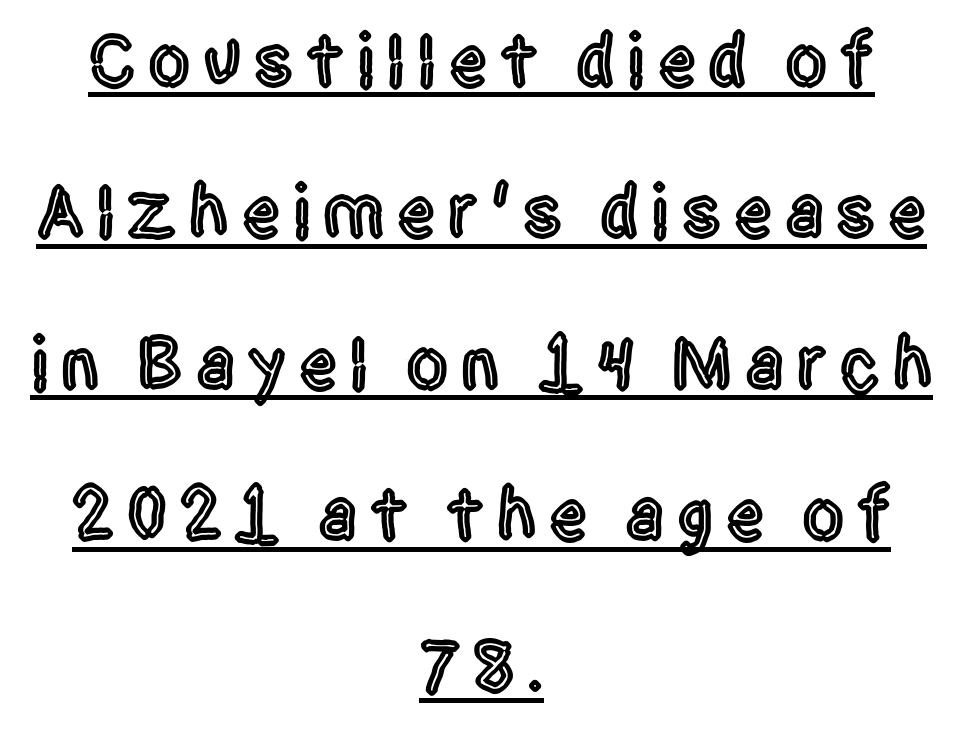
{"serif": "no", "italic": "no", "width": "condensed", "x_height": "large", "monospaced": "no", "underline": "yes", "align": "center", "line_spacing": "loose", "line_spacing_ratio": 2.02, "glyph_px": 75}
